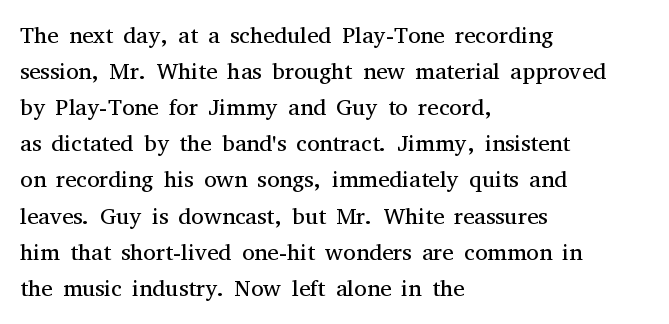
Q: Is the text bold? A: No.
Q: Is the text italic (slanted)? A: No, it is upright.
Q: Is the text underlined? A: No.
Q: How is the paragraph aligned? A: Left-aligned.
Q: Is the spacing between letters normal or unusually wide? A: Normal.
Q: Is the spacing between lines tight, normal or loose? A: Normal.
